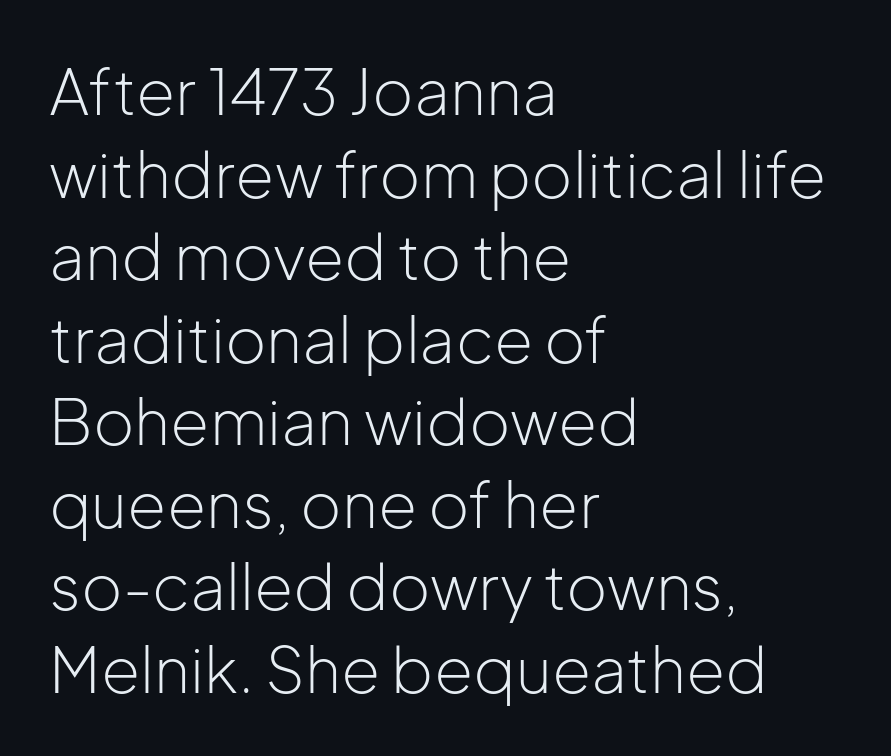
Proportional: the letters do not fall into vertical columns. Which margin do the lines hug? The left one — the right edge is uneven. This block has exactly the height ordinary leading produces. The typeface has the unassuming heft of standard copy or less. Tracking here is standard; glyphs follow each other at the usual distance. This sample uses an upright cut, with every glyph sitting square on the baseline.
